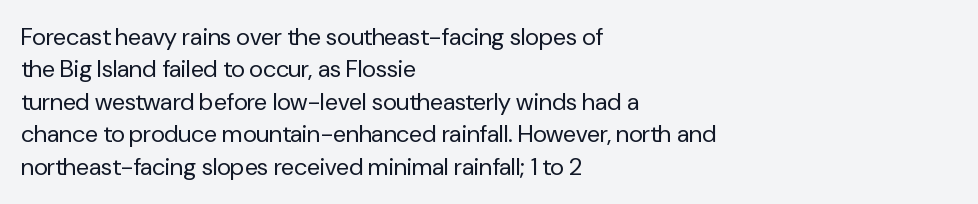
Q: Is the text bold? A: No.
Q: Is the text italic (slanted)? A: No, it is upright.
Q: Is the text underlined? A: No.
Q: How is the paragraph aligned? A: Left-aligned.
Q: Is the spacing between letters normal or unusually wide? A: Normal.
Q: Is the spacing between lines tight, normal or loose? A: Normal.
